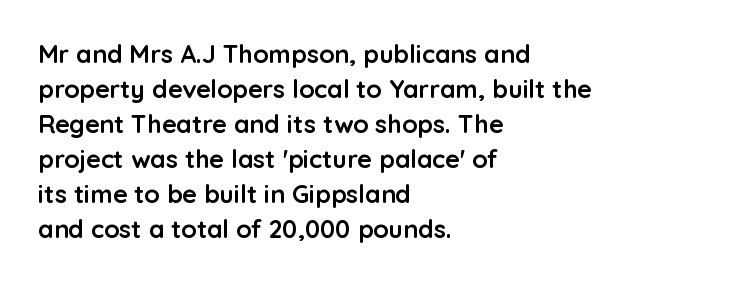
{"italic": "no", "bold": "yes", "underline": "no", "align": "left", "line_spacing": "normal", "line_spacing_ratio": 1.4, "letter_spacing": "normal", "letter_spacing_em": 0.0, "glyph_px": 25}
